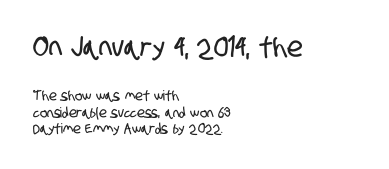
Underlining? Definitely not there. Short and long lines alike share a common starting point at left. Character size in the leading block exceeds that of the trailing block. No feet cap the strokes, marking this as sans-serif type. You could call the tracking neutral — neither tight nor loose. Looks like regular typesetting: each glyph gets only the width it needs.
